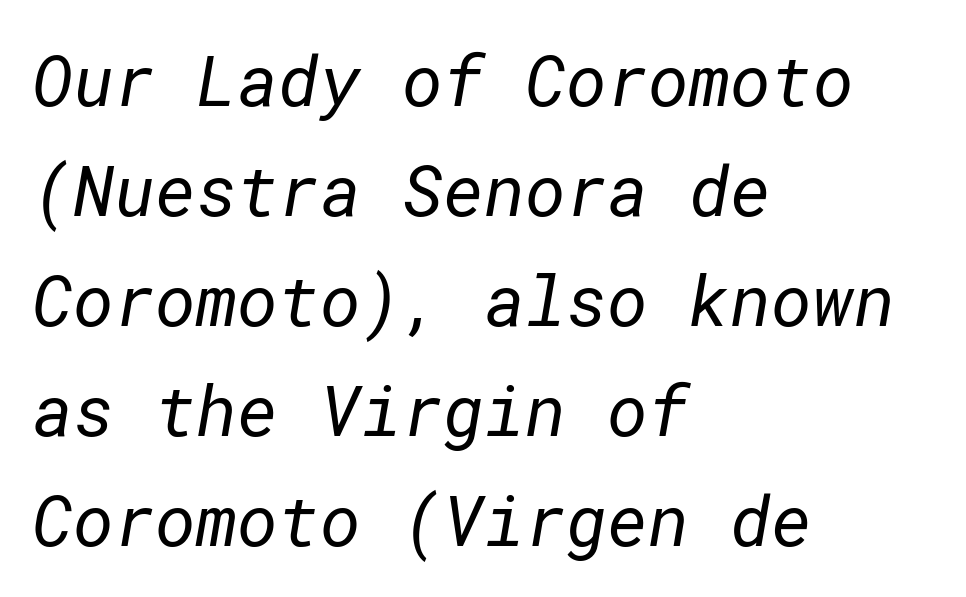
The image shows 70 px regular-weight sans-serif type; set left-aligned, normal line spacing (1.57x), normal letter spacing, not underlined; low stroke contrast and a medium x-height.
